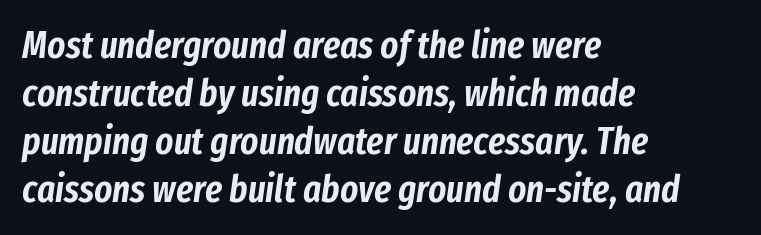
Q: Is the text italic (slanted)? A: Yes, it leans right by about 8 degrees.
Q: Is the text underlined? A: No.
Q: How is the paragraph aligned? A: Left-aligned.
Q: Is the spacing between letters normal or unusually wide? A: Normal.
Q: Is the spacing between lines tight, normal or loose? A: Normal.
Q: Width (condensed, normal, or wide)? A: Condensed.
Q: Stroke contrast? A: Low.
Q: x-height? A: Medium.
Q: Monospaced? A: No.
